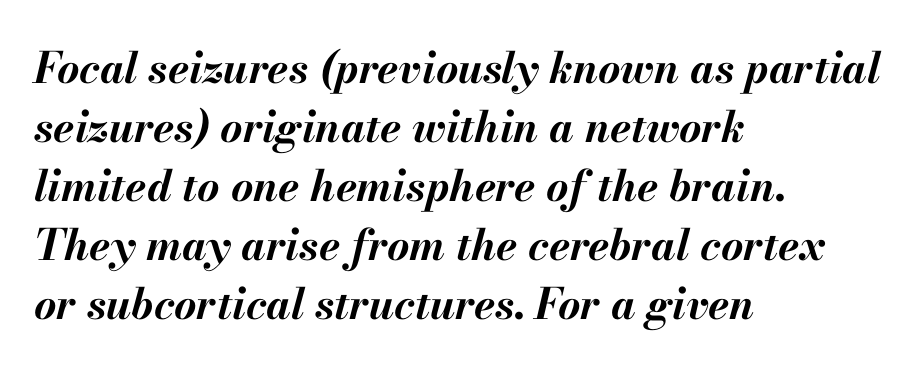
The image shows 43 px bold type, italic (leaning right); set left-aligned, normal line spacing (1.37x), normal letter spacing, not underlined; medium stroke contrast and a small x-height.
